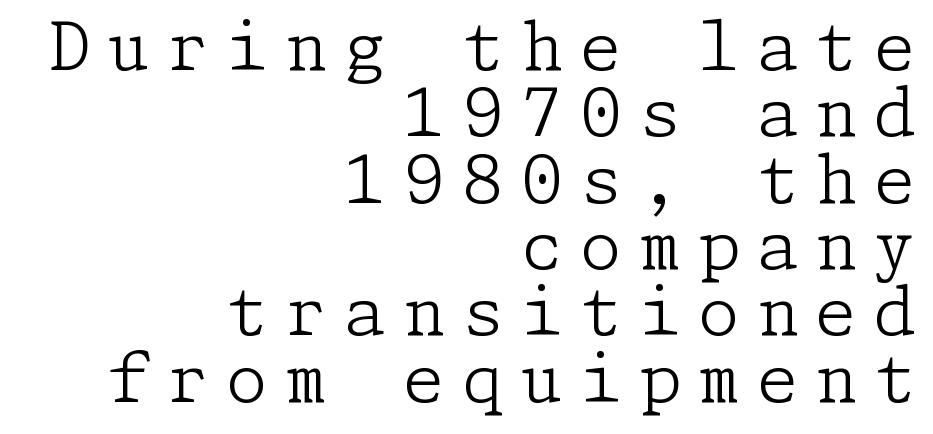
The image shows 67 px light serif type, upright; set right-aligned, tight line spacing (0.99x), unusually wide letter spacing (+0.26 em), not underlined; low stroke contrast and a medium x-height.
